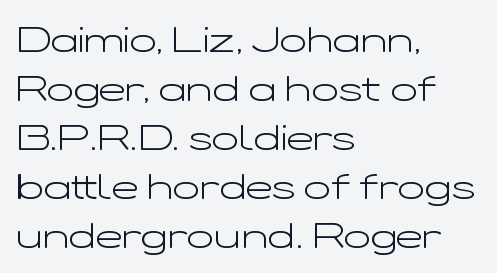
The image shows 36 px light, wide sans-serif type, upright; set left-aligned, normal line spacing (1.36x), normal letter spacing, not underlined; low stroke contrast and a medium x-height.
